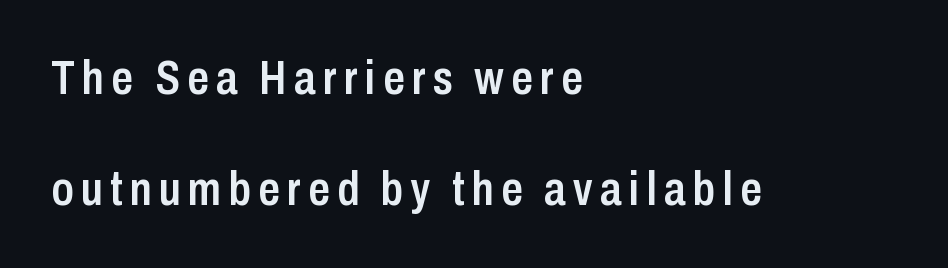
The image shows 48 px semibold, condensed sans-serif type, upright; set left-aligned, loose line spacing (2.32x), not underlined; low stroke contrast and a medium x-height.
